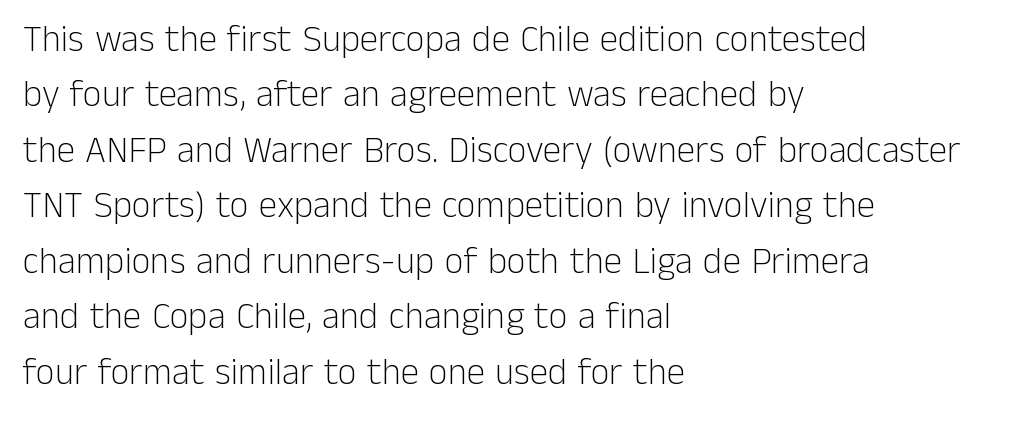
Q: Is the text bold? A: No.
Q: Is the text italic (slanted)? A: No, it is upright.
Q: Is the typeface a serif or a sans-serif typeface? A: Sans-serif.
Q: Is the text underlined? A: No.
Q: How is the paragraph aligned? A: Left-aligned.
Q: Is the spacing between letters normal or unusually wide? A: Normal.
Q: Is the spacing between lines tight, normal or loose? A: Normal.
Q: Width (condensed, normal, or wide)? A: Normal.
Q: Stroke contrast? A: Low.
Q: x-height? A: Medium.
Q: Monospaced? A: No.
